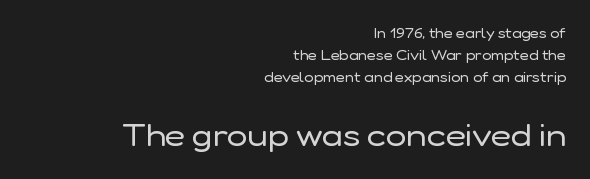
Compared with typical body copy, the letter spacing here is the same. The passage shown is not underscored anywhere. What kind of face is this? One without serifs — a sans. The vertical gap from one line to the next is medium. Here the designer chose a conventional face with non-uniform glyph widths. Line ends are locked; line starts wander.
